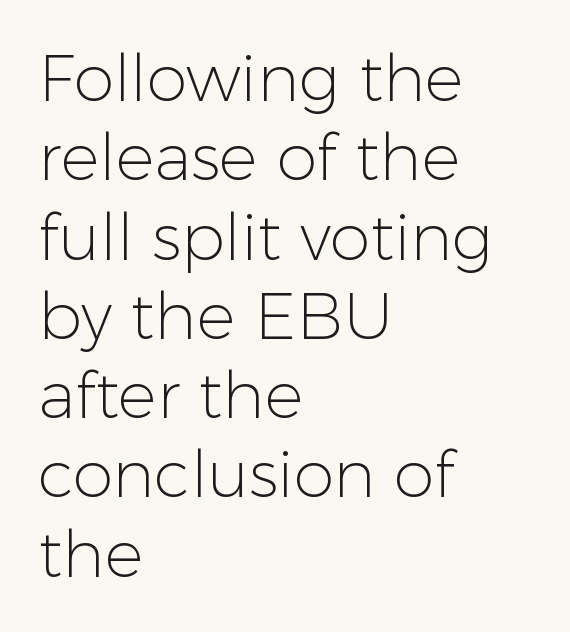
Q: Is the text bold? A: No.
Q: Is the text italic (slanted)? A: No, it is upright.
Q: Is the typeface a serif or a sans-serif typeface? A: Sans-serif.
Q: Is the text underlined? A: No.
Q: How is the paragraph aligned? A: Left-aligned.
Q: Is the spacing between letters normal or unusually wide? A: Normal.
Q: Width (condensed, normal, or wide)? A: Normal.
Q: Stroke contrast? A: Low.
Q: x-height? A: Medium.
Q: Monospaced? A: No.
